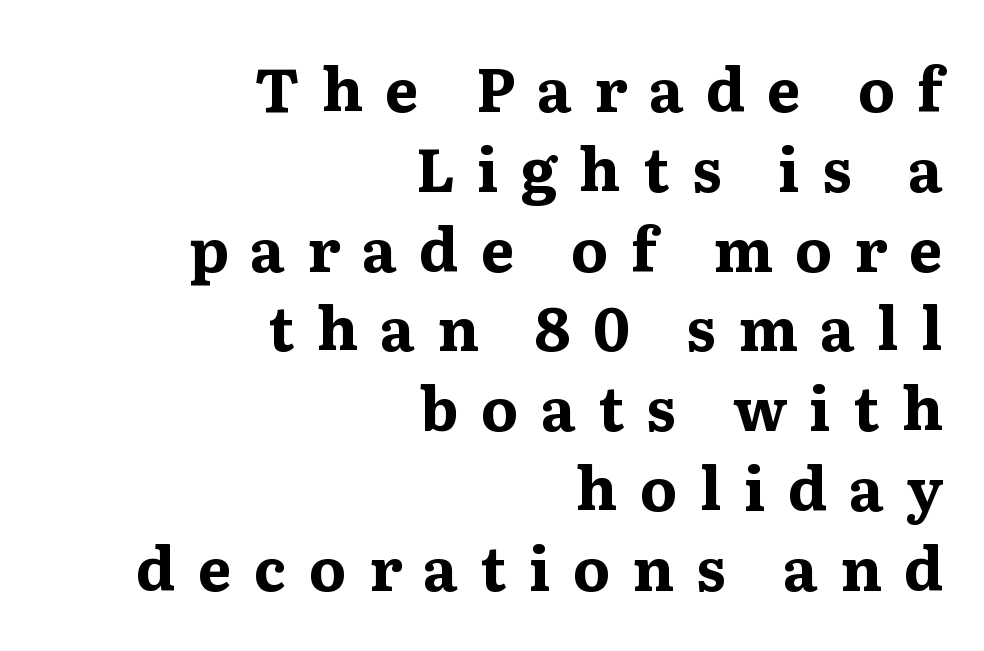
{"serif": "yes", "italic": "no", "bold": "yes", "weight": "bold", "width": "wide", "stroke_contrast": "medium", "x_height": "medium", "monospaced": "no", "underline": "no", "align": "right", "line_spacing": "normal", "line_spacing_ratio": 1.33, "letter_spacing": "wide", "letter_spacing_em": 0.37, "glyph_px": 60}
